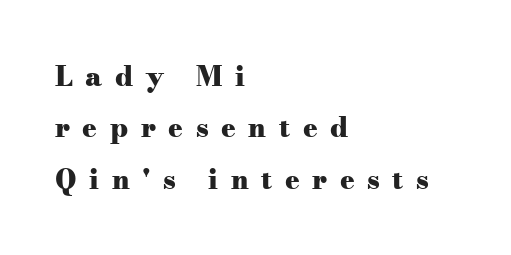
Check under the words: just untouched page. Layout note: lines flush left. Tall strokes in this sample are plumb rather than angled. One glance says open: line gaps are wider than usual.
